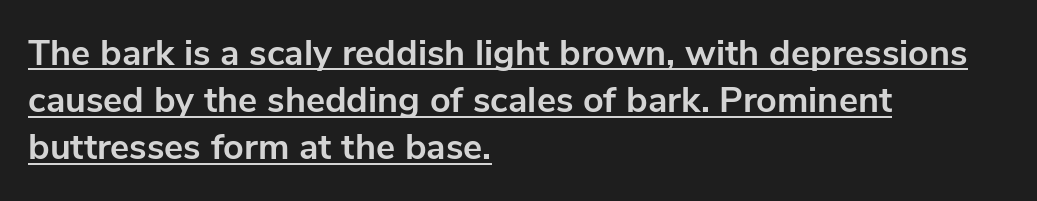
The image shows 36 px bold sans-serif type, upright; set left-aligned, normal line spacing (1.31x), normal letter spacing, underlined; low stroke contrast and a medium x-height.
